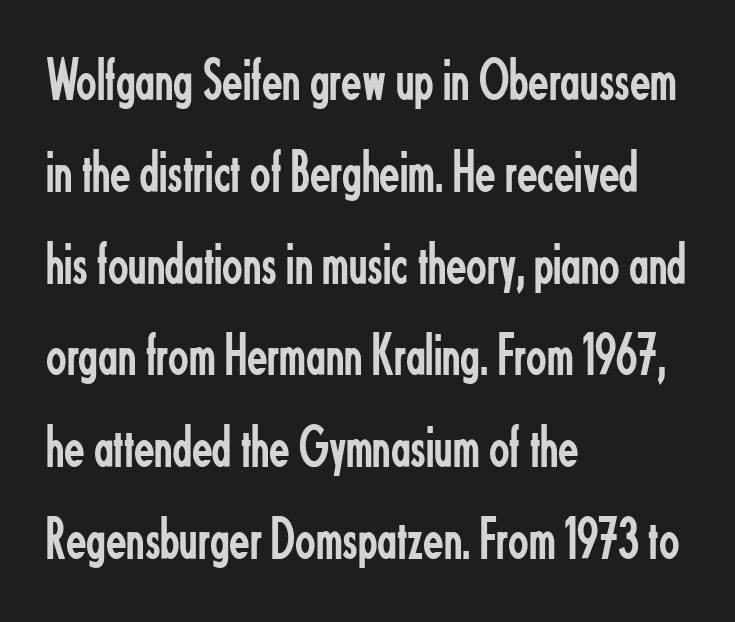
{"serif": "no", "italic": "no", "bold": "no", "weight": "regular", "width": "condensed", "stroke_contrast": "low", "x_height": "small", "monospaced": "no", "underline": "no", "align": "left", "line_spacing": "normal", "line_spacing_ratio": 1.53, "letter_spacing": "normal", "letter_spacing_em": 0.0, "glyph_px": 60}
